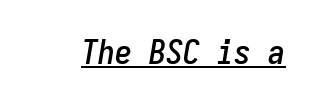
{"italic": "yes", "lean": "right", "slant_degrees": 9, "width": "condensed", "stroke_contrast": "low", "x_height": "medium", "monospaced": "yes", "underline": "yes", "letter_spacing": "normal", "letter_spacing_em": 0.0, "glyph_px": 34}
